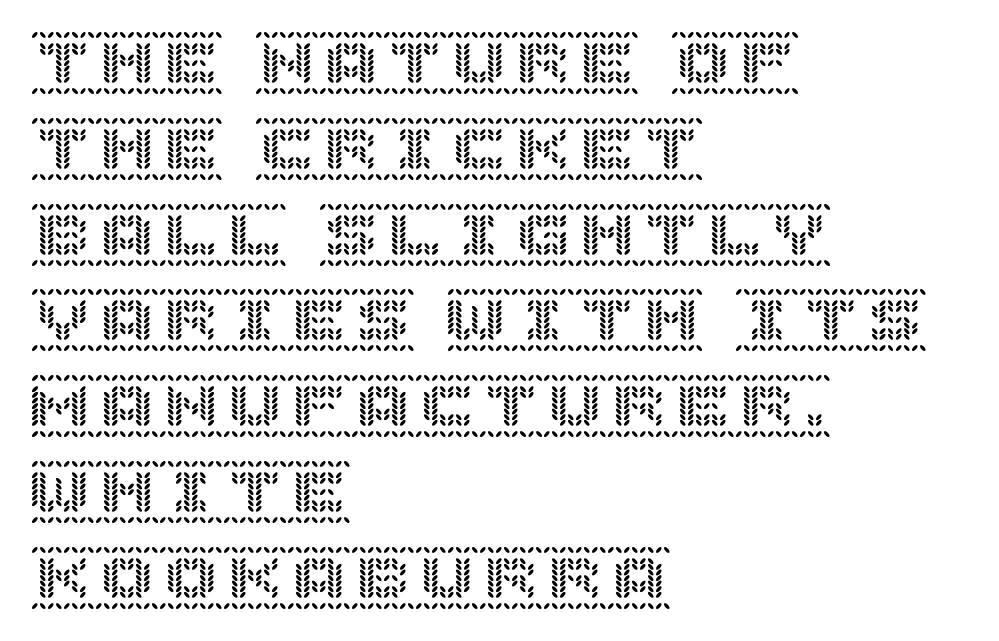
Q: Is the text italic (slanted)? A: No, it is upright.
Q: Is the text underlined? A: No.
Q: How is the paragraph aligned? A: Left-aligned.
Q: Is the spacing between letters normal or unusually wide? A: Normal.
Q: Is the spacing between lines tight, normal or loose? A: Normal.
Q: Width (condensed, normal, or wide)? A: Normal.
Q: x-height? A: Large.
